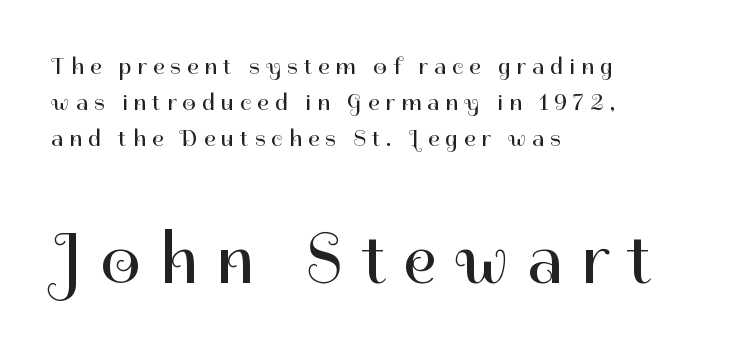
Regarding serifs, this sample does without them. The lines sit at an ordinary, default distance from one another. Unmarked baselines from the first word to the last. Proportional: the letters do not fall into vertical columns.
